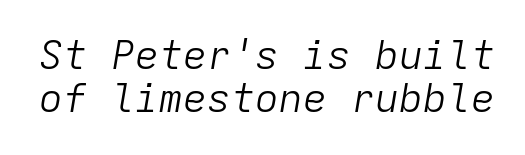
Q: Is the text bold? A: No.
Q: Is the text italic (slanted)? A: Yes, it leans right by about 9 degrees.
Q: Is the text underlined? A: No.
Q: Is the spacing between letters normal or unusually wide? A: Normal.
Q: Is the spacing between lines tight, normal or loose? A: Tight.
Q: Width (condensed, normal, or wide)? A: Normal.
Q: Stroke contrast? A: Low.
Q: x-height? A: Medium.
Q: Monospaced? A: Yes.
